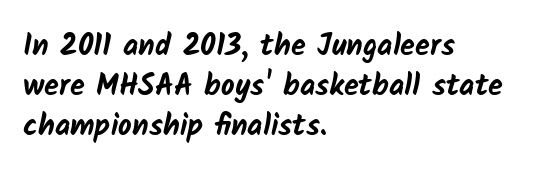
Classification — sans serif. Reading down the column, the eye jumps a familiar distance to each next line. Each glyph is drawn with heavy, bold strokes. Nothing unusual about the tracking: characters are spaced as the font intends. These lines are rendered in a variable-pitch font.
